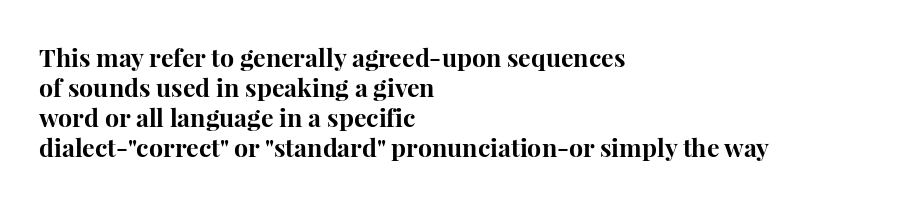
The image shows 25 px bold type, upright; set left-aligned, line spacing 1.2x, normal letter spacing, not underlined.
